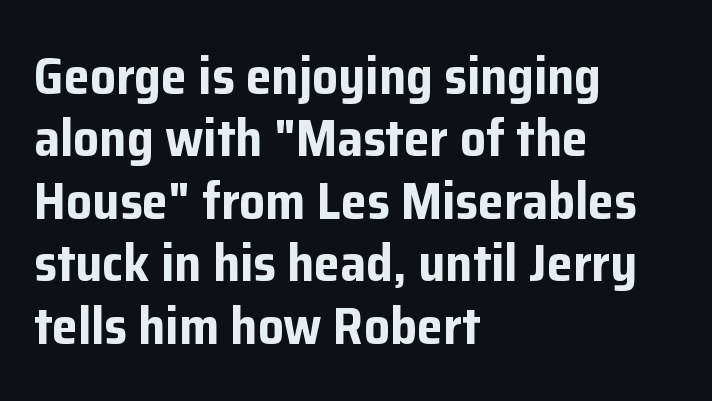
The image shows 52 px bold sans-serif type, upright; set left-aligned, line spacing 1.2x, normal letter spacing, not underlined; low stroke contrast and a medium x-height.
